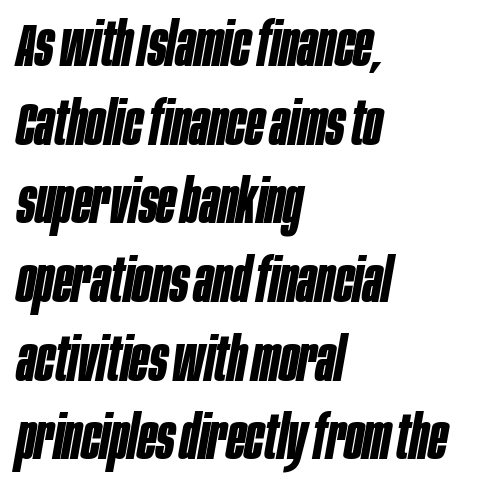
Q: Is the text bold? A: Yes.
Q: Is the text italic (slanted)? A: Yes, it leans right by about 10 degrees.
Q: Is the text underlined? A: No.
Q: How is the paragraph aligned? A: Left-aligned.
Q: Is the spacing between letters normal or unusually wide? A: Normal.
Q: Is the spacing between lines tight, normal or loose? A: Normal.
Q: Width (condensed, normal, or wide)? A: Condensed.
Q: Stroke contrast? A: Low.
Q: x-height? A: Large.
Q: Monospaced? A: No.
